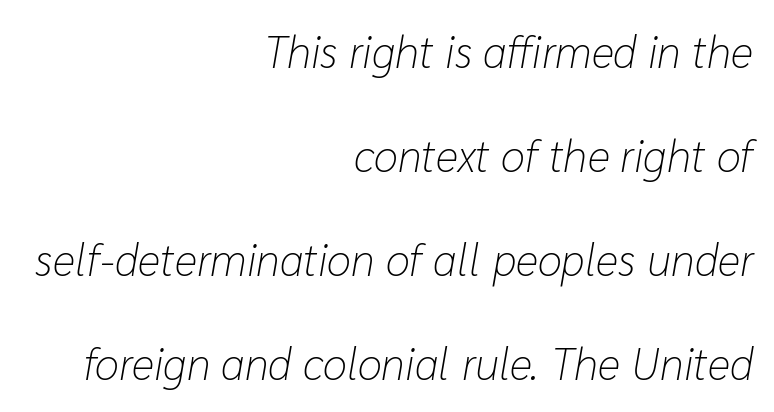
The space beneath each line is pristine and unruled. Reading down the column, the eye jumps a long way to each next line. Each line ends at the same right margin while the left side varies. The specimen reads as italic at a glance. The gaps between neighbouring characters are ordinary and unremarkable.
